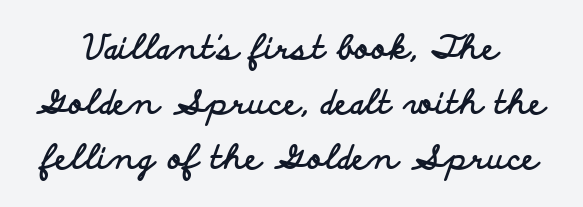
Q: Is the text bold? A: Yes.
Q: Is the text italic (slanted)? A: Yes.
Q: Is the typeface a serif or a sans-serif typeface? A: Sans-serif.
Q: Is the text underlined? A: No.
Q: Is the spacing between letters normal or unusually wide? A: Normal.
Q: Is the spacing between lines tight, normal or loose? A: Normal.
Q: Width (condensed, normal, or wide)? A: Wide.
Q: Stroke contrast? A: Low.
Q: x-height? A: Small.
Q: Monospaced? A: No.
